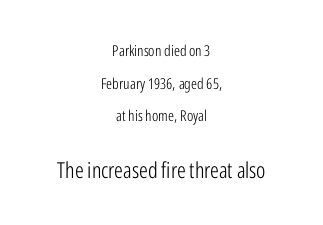
The image shows 22 px text type, upright; set centered, loose line spacing (2.17x), normal letter spacing, not underlined; the second (bottom) block is 1.47x larger.
